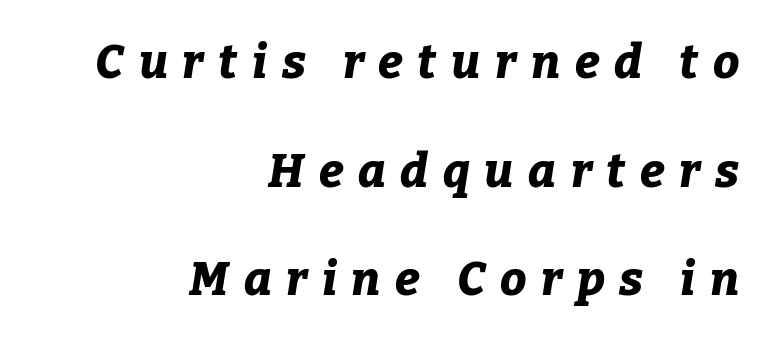
The image shows 47 px bold type, italic (leaning right); set right-aligned, loose line spacing (2.31x), unusually wide letter spacing (+0.31 em), not underlined; low stroke contrast and a medium x-height.
